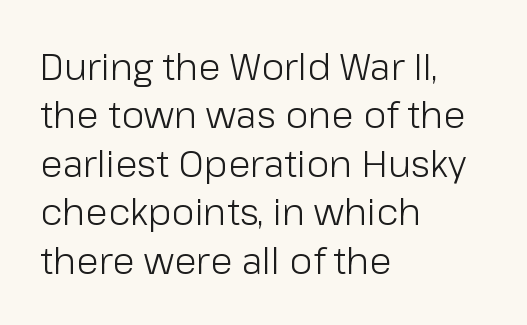
The image shows 37 px light sans-serif type, upright; set left-aligned, normal line spacing (1.31x), normal letter spacing, not underlined; low stroke contrast and a medium x-height.
